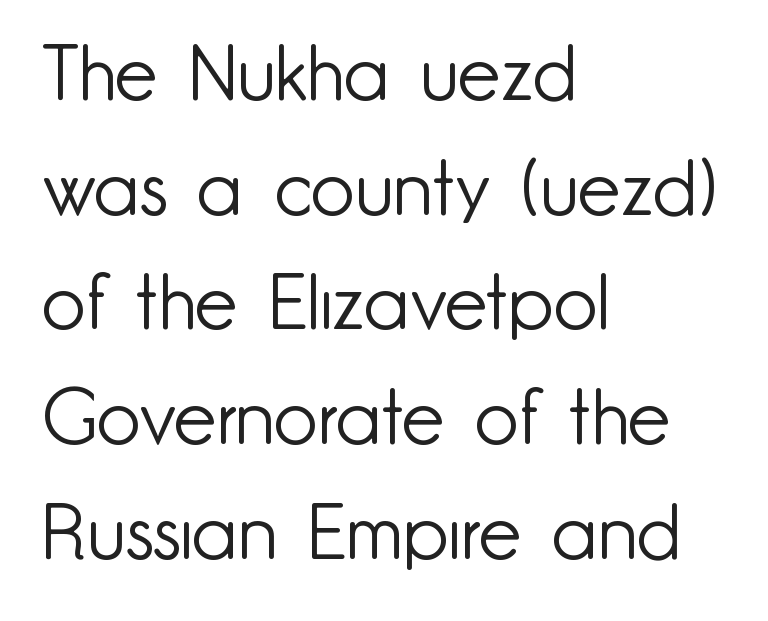
{"serif": "no", "italic": "no", "bold": "no", "weight": "light", "width": "normal", "stroke_contrast": "low", "x_height": "small", "monospaced": "no", "underline": "no", "align": "left", "line_spacing": "normal", "line_spacing_ratio": 1.49, "letter_spacing": "normal", "letter_spacing_em": 0.0, "glyph_px": 77}
